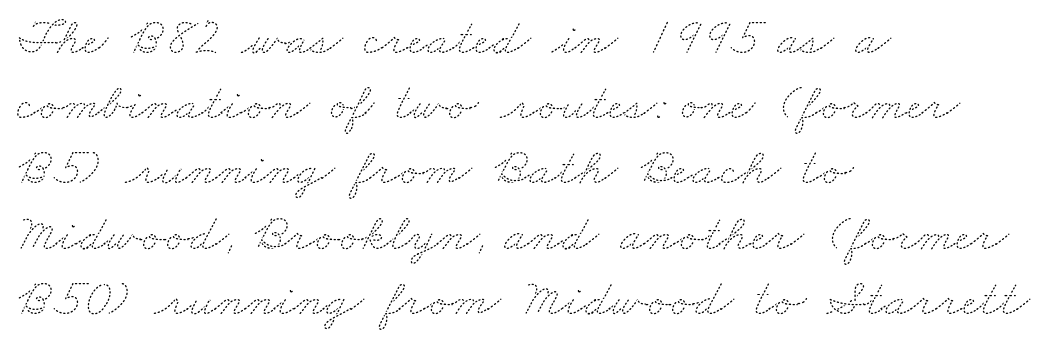
The image shows 53 px thin, wide type; set left-aligned, line spacing 1.23x, normal letter spacing, not underlined; medium stroke contrast and a small x-height.
